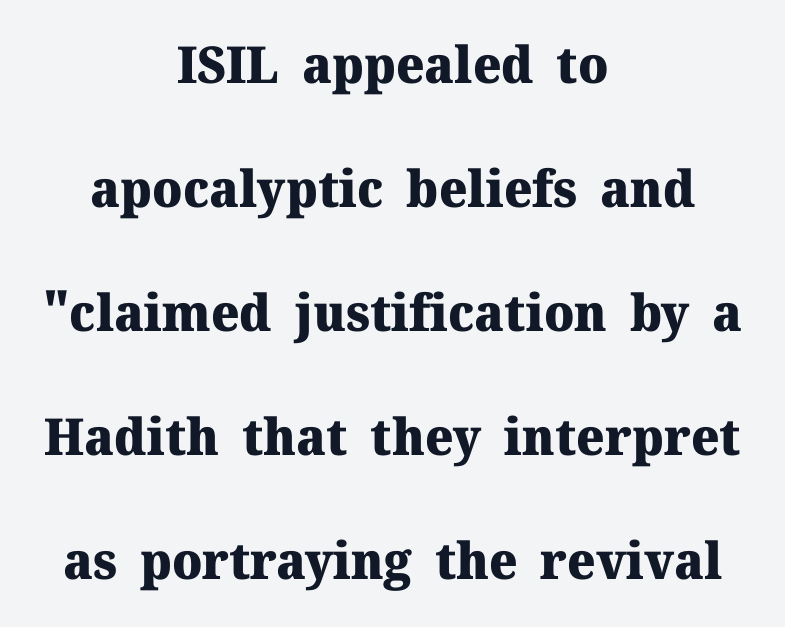
{"serif": "yes", "italic": "no", "bold": "yes", "weight": "heavy", "width": "normal", "stroke_contrast": "medium", "x_height": "medium", "monospaced": "no", "underline": "no", "align": "center", "line_spacing": "loose", "line_spacing_ratio": 2.43, "letter_spacing": "normal", "letter_spacing_em": 0.0, "glyph_px": 51}
